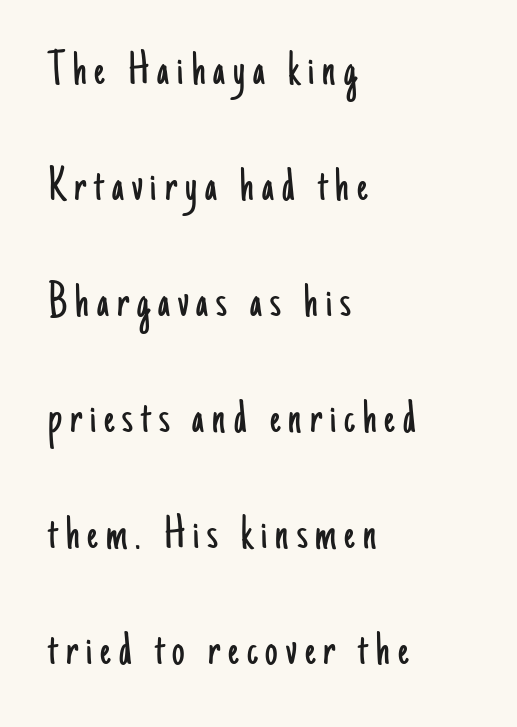
The lettering holds an erect, upright posture throughout. If you drew a ruler down the left edge, every line would touch it. Do the characters align in a grid? No, the font is proportional. What's the leading like? Stretched, with rows far apart.
